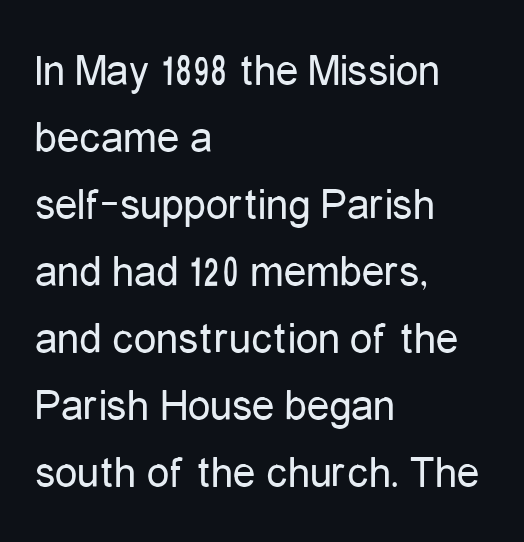
These lines are rendered in a variable-pitch font. In CSS terms this would be text-align: left. Is this a heavy cut? Hardly; it is regular or lighter. Leading matches the norm, producing a regular column.
